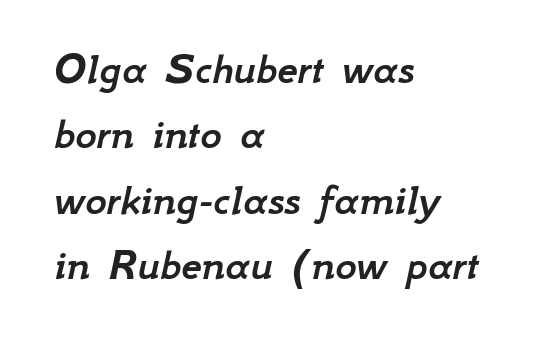
Type without underlining. Does extra space separate the letters? No, they use regular spacing. The vertical gap from one line to the next is medium. An italicized treatment has been applied to the whole sample.
